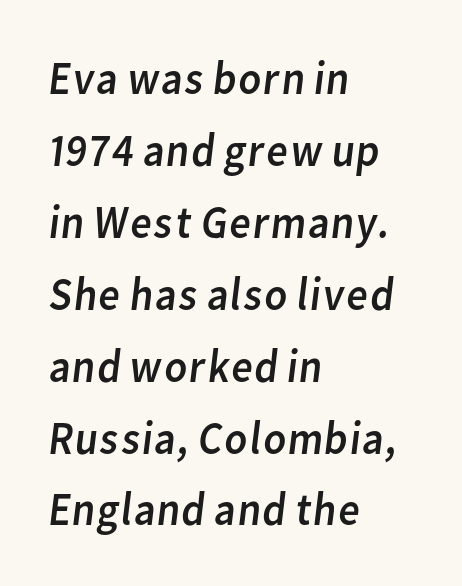
{"serif": "no", "bold": "no", "weight": "regular", "width": "normal", "stroke_contrast": "low", "x_height": "medium", "monospaced": "no", "underline": "no", "align": "left", "line_spacing": "normal", "line_spacing_ratio": 1.53, "letter_spacing": "normal", "letter_spacing_em": 0.0, "glyph_px": 47}
